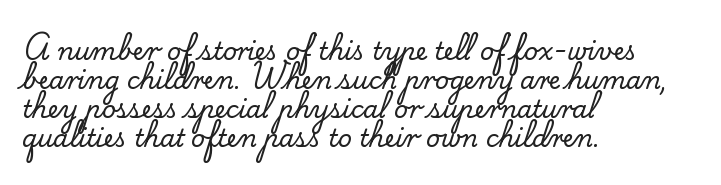
{"underline": "no", "align": "left", "line_spacing_ratio": 1.21, "letter_spacing": "normal", "letter_spacing_em": 0.0, "glyph_px": 24}
